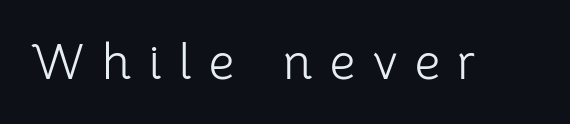
Q: Is the text bold? A: No.
Q: Is the text italic (slanted)? A: No, it is upright.
Q: Is the typeface a serif or a sans-serif typeface? A: Sans-serif.
Q: Is the text underlined? A: No.
Q: Is the spacing between letters normal or unusually wide? A: Unusually wide.
Q: Width (condensed, normal, or wide)? A: Normal.
Q: Stroke contrast? A: Low.
Q: x-height? A: Medium.
Q: Monospaced? A: No.
